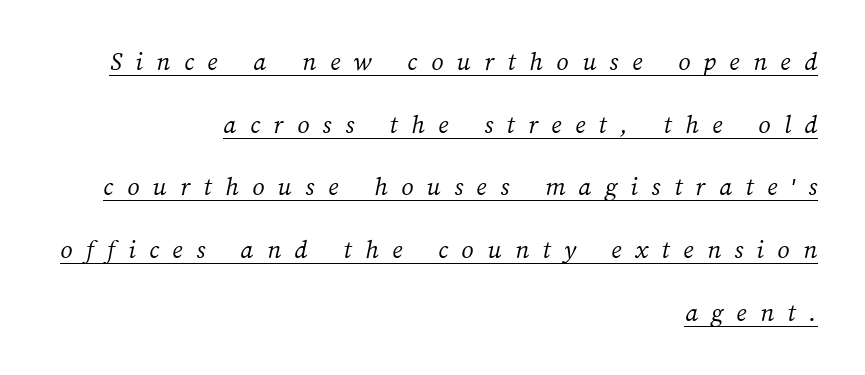
Q: Is the text bold? A: No.
Q: Is the text underlined? A: Yes.
Q: How is the paragraph aligned? A: Right-aligned.
Q: Is the spacing between letters normal or unusually wide? A: Unusually wide.
Q: Is the spacing between lines tight, normal or loose? A: Loose.
